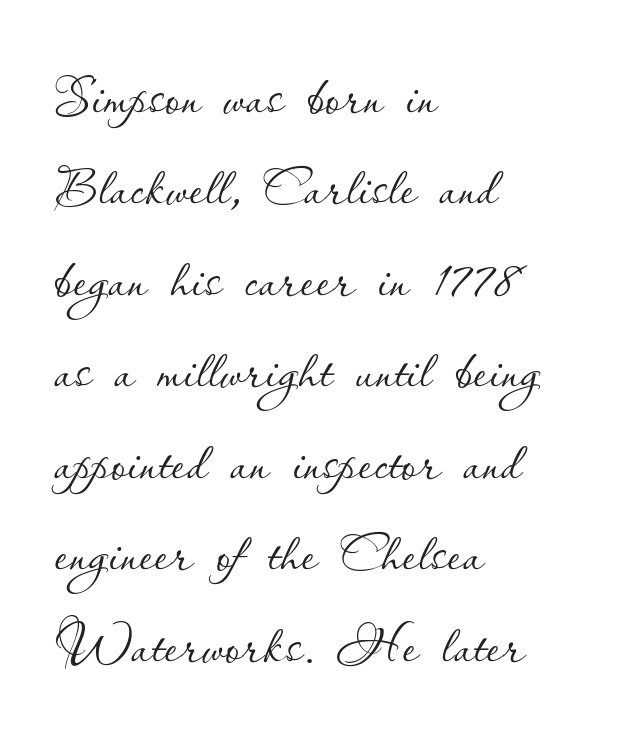
The line texture is even and compact thanks to regular tracking. You could not count columns in this text — the font is proportionally spaced. Stroke mass is kept to a normal reading level or below. Check under the words: just untouched page. Where is the straight margin? On the left.
